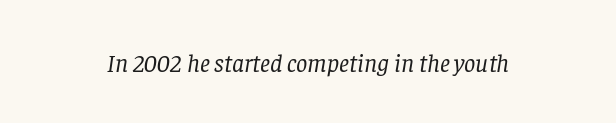
Stroke mass is kept to a normal reading level or below. Nothing unusual about the tracking: characters are spaced as the font intends. The lettering tilts uniformly, giving the passage an italic look. The specimen omits any rule beneath the text block's lines.
